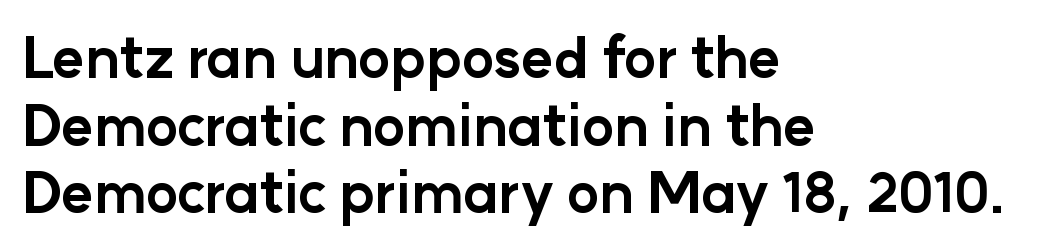
Q: Is the text bold? A: Yes.
Q: Is the text italic (slanted)? A: No, it is upright.
Q: Is the typeface a serif or a sans-serif typeface? A: Sans-serif.
Q: Is the text underlined? A: No.
Q: How is the paragraph aligned? A: Left-aligned.
Q: Is the spacing between letters normal or unusually wide? A: Normal.
Q: Width (condensed, normal, or wide)? A: Normal.
Q: Stroke contrast? A: Low.
Q: x-height? A: Medium.
Q: Monospaced? A: No.
